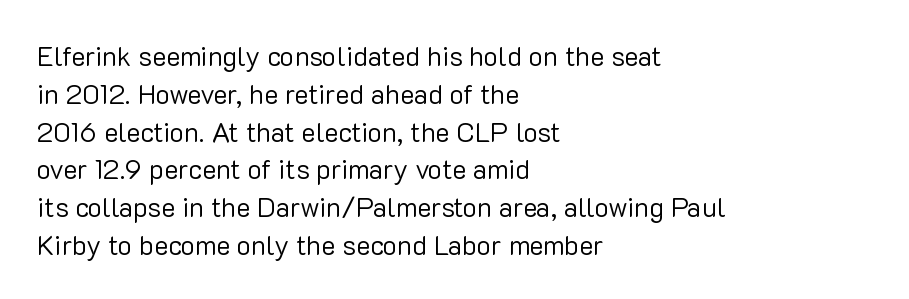
Q: Is the text bold? A: No.
Q: Is the text italic (slanted)? A: No, it is upright.
Q: Is the text underlined? A: No.
Q: How is the paragraph aligned? A: Left-aligned.
Q: Is the spacing between letters normal or unusually wide? A: Normal.
Q: Is the spacing between lines tight, normal or loose? A: Normal.
